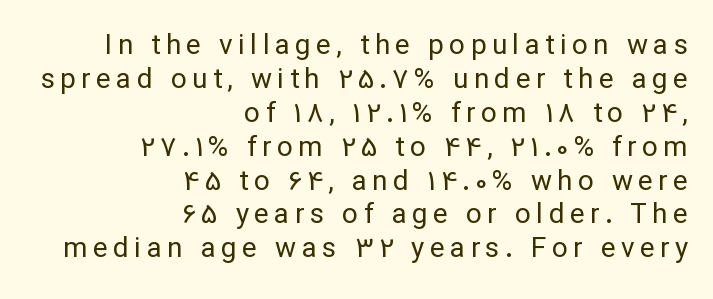
{"serif": "no", "italic": "no", "bold": "no", "weight": "regular", "width": "normal", "stroke_contrast": "low", "x_height": "medium", "monospaced": "no", "underline": "no", "align": "right", "line_spacing_ratio": 1.21, "glyph_px": 28}
